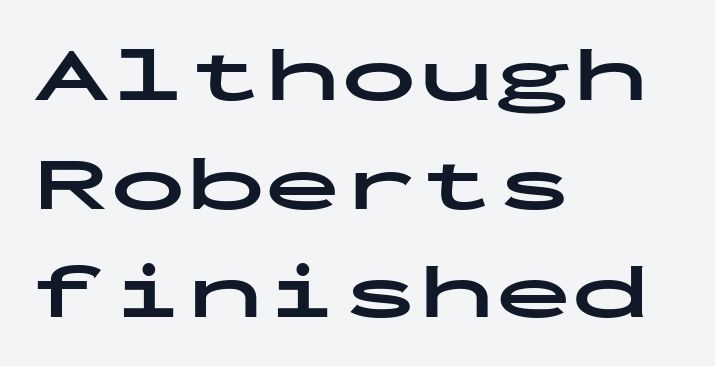
Visually the block forms a straight wall on the left and a jagged coastline on the right. Bold? Absolutely — the strokes are thick and heavy. Font category for this specimen: sans-serif. Leading matches the norm, producing a regular column. Nobody touched the tracking dial on this one.
